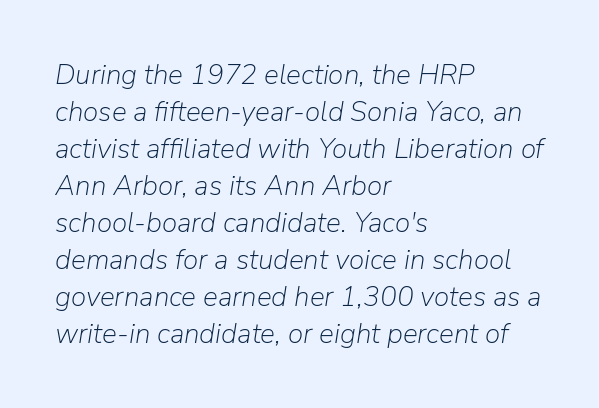
Q: Is the text bold? A: No.
Q: Is the text italic (slanted)? A: Yes, it leans right by about 9 degrees.
Q: Is the text underlined? A: No.
Q: How is the paragraph aligned? A: Left-aligned.
Q: Is the spacing between letters normal or unusually wide? A: Normal.
Q: Is the spacing between lines tight, normal or loose? A: Normal.
Q: Width (condensed, normal, or wide)? A: Normal.
Q: Stroke contrast? A: Low.
Q: x-height? A: Medium.
Q: Monospaced? A: No.
